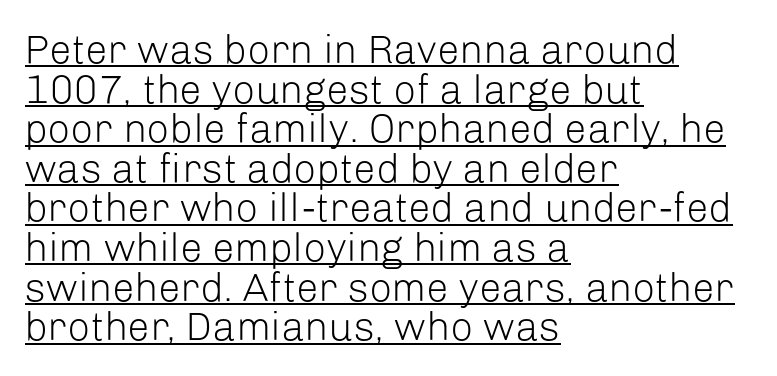
The image shows 40 px light sans-serif type, upright; set left-aligned, tight line spacing (0.99x), normal letter spacing, underlined; low stroke contrast and a medium x-height.
